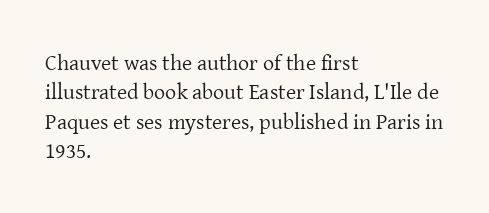
Q: Is the text bold? A: No.
Q: Is the text italic (slanted)? A: No, it is upright.
Q: Is the text underlined? A: No.
Q: How is the paragraph aligned? A: Left-aligned.
Q: Is the spacing between letters normal or unusually wide? A: Normal.
Q: Is the spacing between lines tight, normal or loose? A: Normal.
